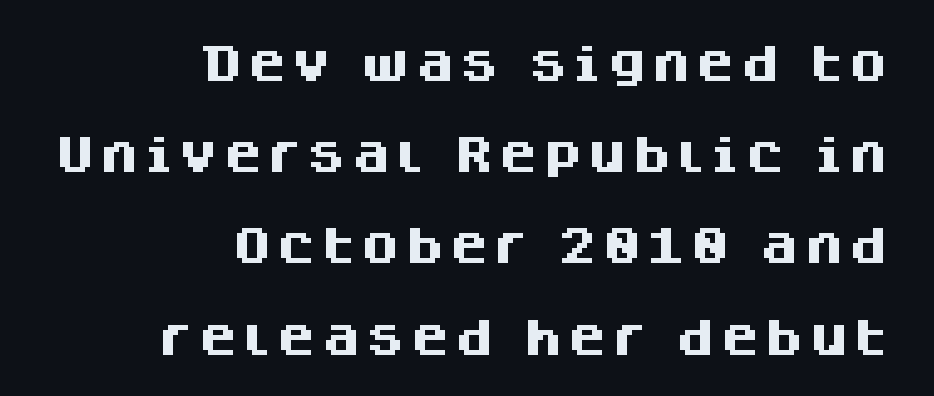
Think of a printed novel: that variable character pitch is what you see here. The lines are quadded right. Nothing sits at the stroke ends, so this counts as sans-serif. A roman cut, with each character standing at attention. Does the leading feel generous? Absolutely, it's lavish. This is heavy type, rendered in bold.
